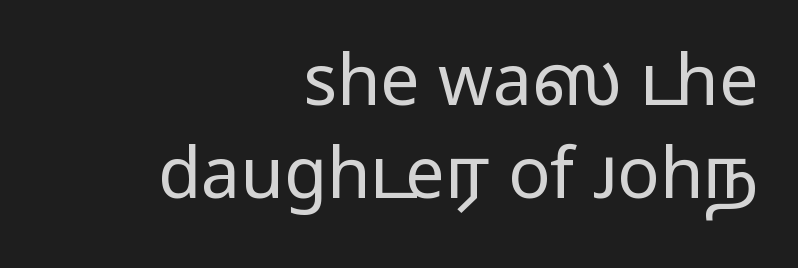
The image shows 70 px regular-weight, wide sans-serif type, upright; set right-aligned, normal line spacing (1.33x), normal letter spacing, not underlined; low stroke contrast and a medium x-height.
